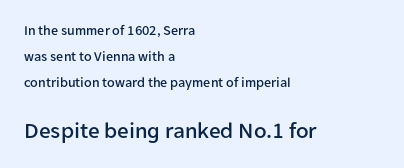
{"italic": "no", "underline": "no", "align": "left", "line_spacing_ratio": 1.84, "letter_spacing": "normal", "letter_spacing_em": 0.0, "larger_block": "second", "size_ratio": 1.64, "glyph_px": 23}
